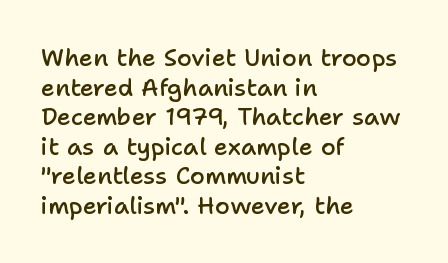
{"italic": "no", "bold": "semi", "underline": "no", "align": "left", "line_spacing_ratio": 1.23, "letter_spacing": "normal", "letter_spacing_em": 0.0, "glyph_px": 24}
